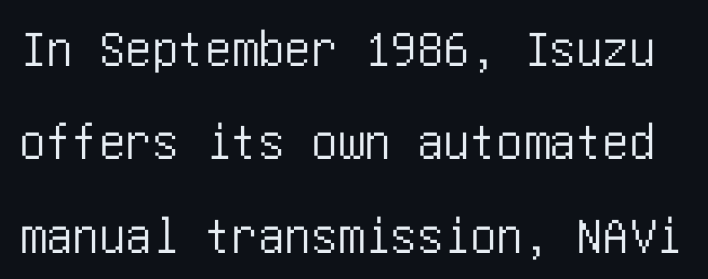
Underline: absent. The font family rendered here belongs to the sans-serif group. No extra tracking has been applied to these lines. Vertical strokes here are truly vertical.
